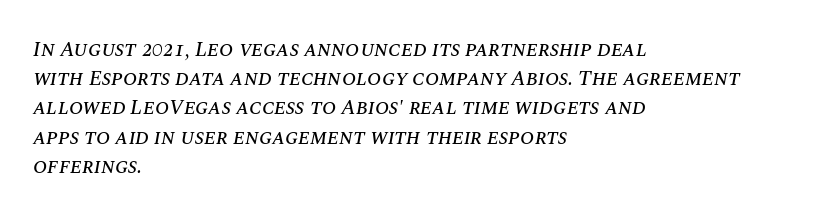
{"italic": "yes", "lean": "right", "slant_degrees": 10, "underline": "no", "align": "left", "line_spacing": "normal", "line_spacing_ratio": 1.39, "letter_spacing": "normal", "letter_spacing_em": 0.0, "glyph_px": 21}
